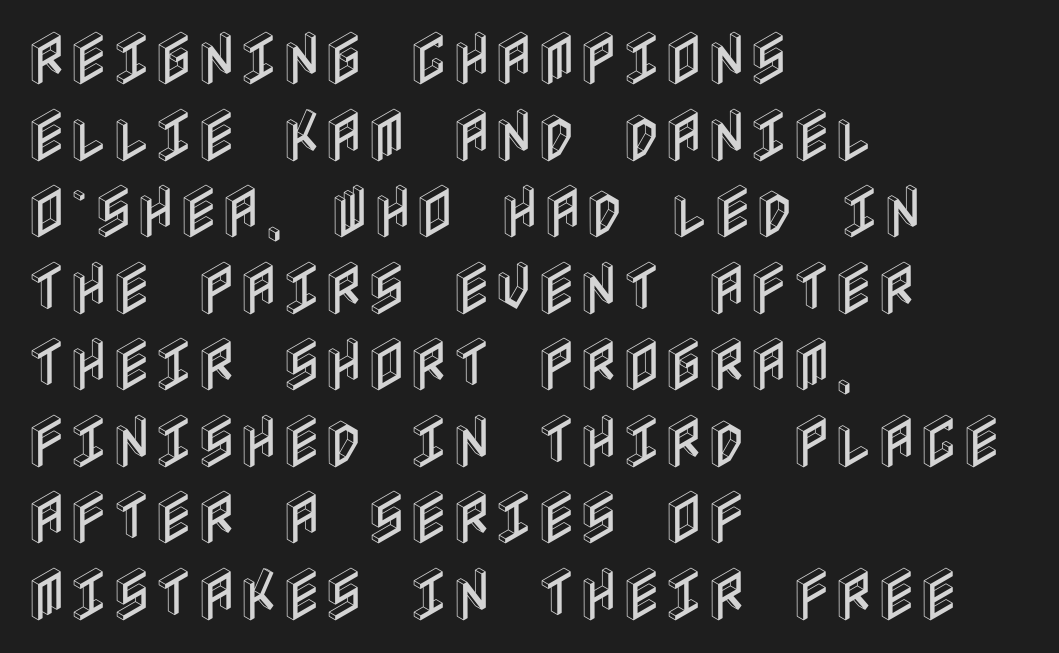
The image shows 58 px condensed type, upright; set left-aligned, normal line spacing (1.32x), normal letter spacing, not underlined; a large x-height.
